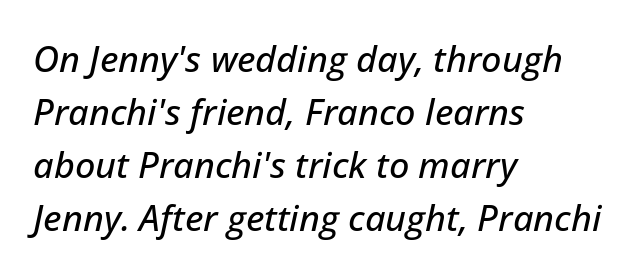
Anything drawn beneath the words? Only blank space. Where is the straight margin? On the left. Does the lettering tilt? It does — this is italic. A typesetter would call this leading conventional body-copy spacing.
